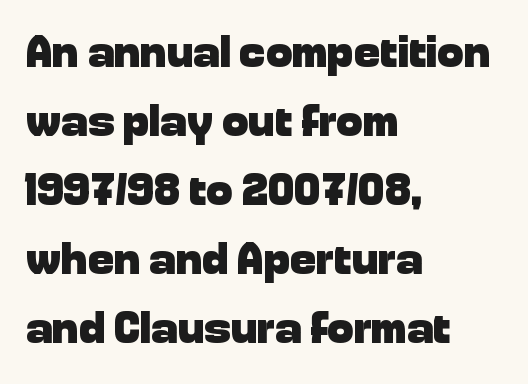
{"serif": "no", "italic": "no", "bold": "yes", "weight": "heavy", "width": "normal", "stroke_contrast": "low", "x_height": "medium", "monospaced": "no", "underline": "no", "align": "left", "line_spacing": "normal", "line_spacing_ratio": 1.57, "letter_spacing": "normal", "letter_spacing_em": 0.0, "glyph_px": 44}
